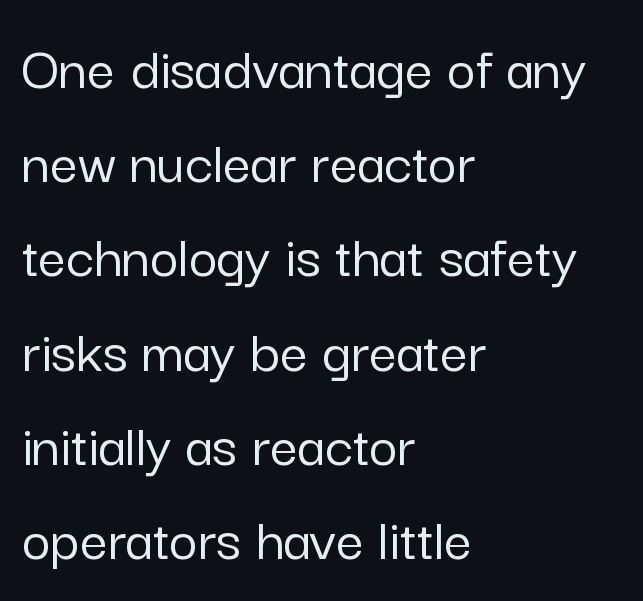
Varying glyph widths throughout — classic text-font behaviour. Do the letters lean? They stand straight. The designer went with a sans here, leaving each stem footless. Typeset ragged right — the left edge is the straight one.
